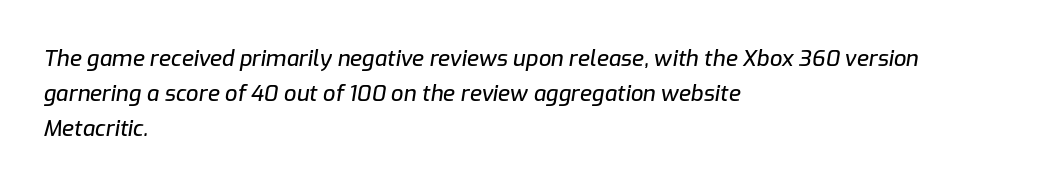
{"italic": "yes", "lean": "right", "slant_degrees": 9, "underline": "no", "align": "left", "line_spacing": "normal", "line_spacing_ratio": 1.59, "letter_spacing": "normal", "letter_spacing_em": 0.0, "glyph_px": 22}
